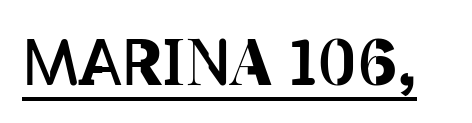
There is no visible air inserted between adjacent glyphs. The letterforms sit at book weight or below. The letters stand upright; this is a roman face. These characters rest on top of a visible drawn line.
